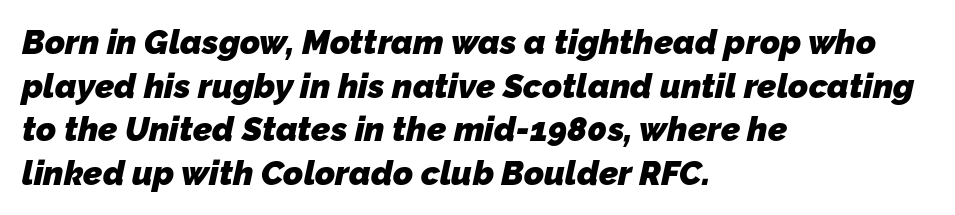
The image shows 34 px heavy sans-serif type; set left-aligned, normal line spacing (1.28x), normal letter spacing, not underlined; low stroke contrast and a medium x-height.
